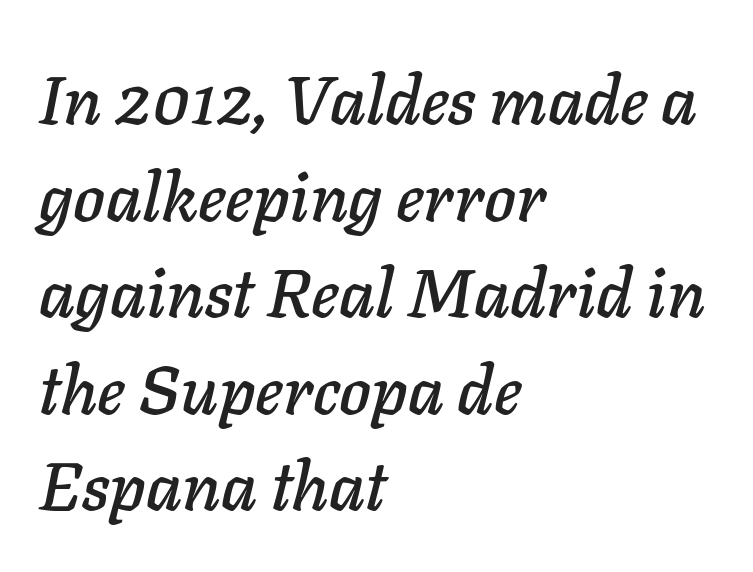
Words float on clear page, feet unadorned. Note the varied advance widths — an 'i' is clearly narrower than an 'm'. The paragraph has a hard left edge and a soft right edge. Would a proofreader flag this as italicized? Yes. Summary of vertical rhythm: regular, with standard interline spacing. Does extra space separate the letters? No, they use regular spacing.
